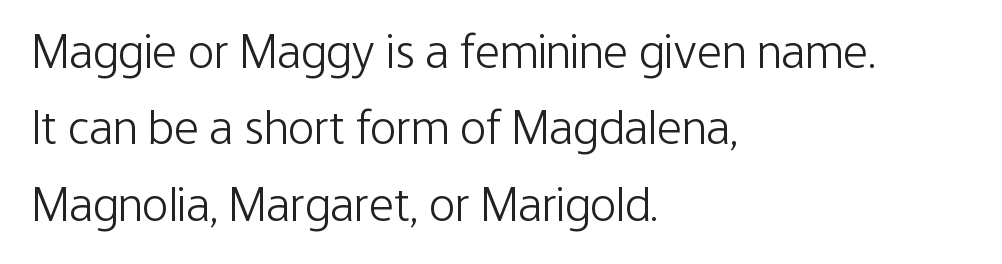
Q: Is the text bold? A: No.
Q: Is the text italic (slanted)? A: No, it is upright.
Q: Is the typeface a serif or a sans-serif typeface? A: Sans-serif.
Q: Is the text underlined? A: No.
Q: How is the paragraph aligned? A: Left-aligned.
Q: Is the spacing between letters normal or unusually wide? A: Normal.
Q: Is the spacing between lines tight, normal or loose? A: Normal.
Q: Width (condensed, normal, or wide)? A: Condensed.
Q: Stroke contrast? A: Low.
Q: x-height? A: Medium.
Q: Monospaced? A: No.
